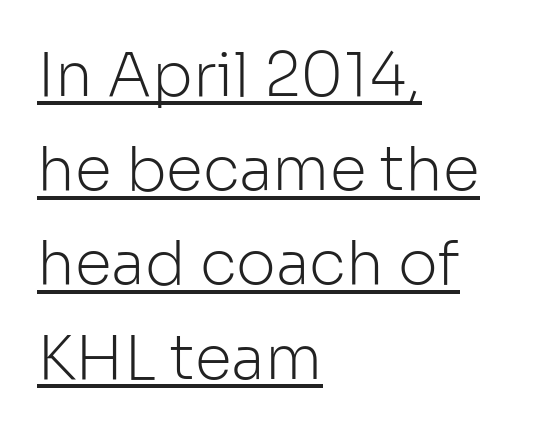
The image shows 60 px light sans-serif type, upright; set left-aligned, normal line spacing (1.57x), normal letter spacing, underlined; low stroke contrast and a medium x-height.
